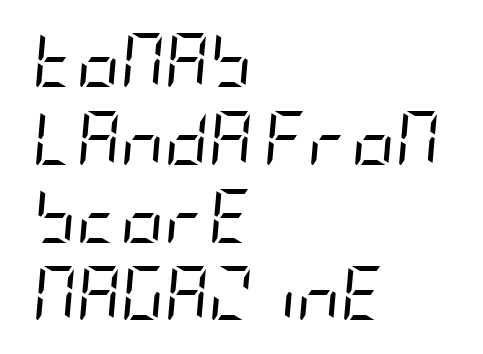
Slant detected: the letters are inclined. Type without underlining. The rendering keeps characters at their native spacing. The strokes are not fattened; the text isn't bold. A normal amount of white space separates one row of letters from the next.
